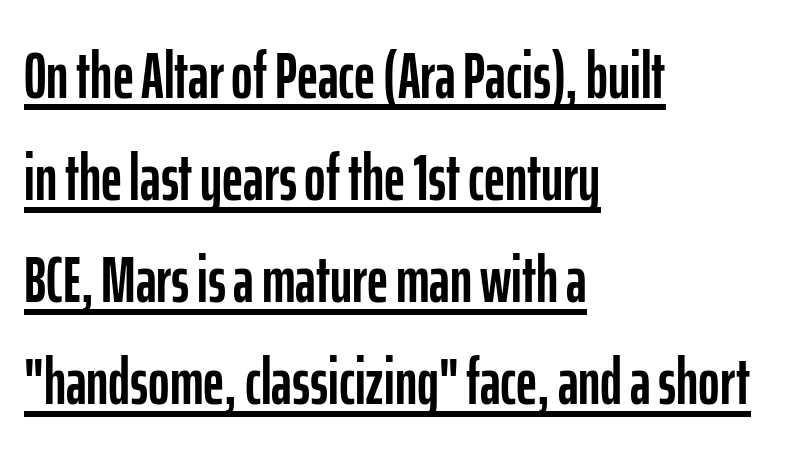
{"serif": "no", "italic": "no", "width": "condensed", "stroke_contrast": "low", "x_height": "medium", "monospaced": "no", "underline": "yes", "align": "left", "line_spacing": "normal", "line_spacing_ratio": 1.57, "letter_spacing": "normal", "letter_spacing_em": 0.0, "glyph_px": 65}
